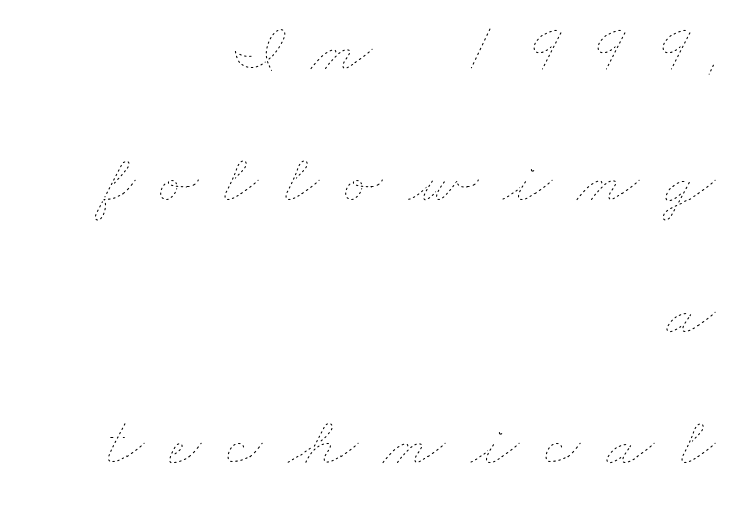
{"bold": "no", "weight": "thin", "width": "wide", "stroke_contrast": "low", "x_height": "small", "monospaced": "no", "underline": "no", "align": "right", "line_spacing_ratio": 1.85, "letter_spacing": "wide", "letter_spacing_em": 0.36, "glyph_px": 71}
